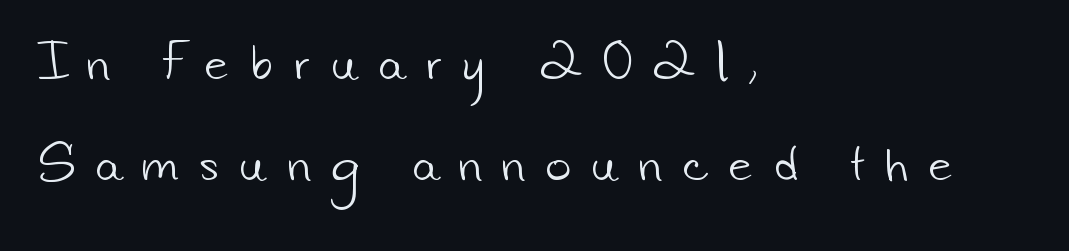
The image shows 43 px light sans-serif type; set left-aligned, loose line spacing (2.36x), unusually wide letter spacing (+0.49 em), not underlined; low stroke contrast and a small x-height.
